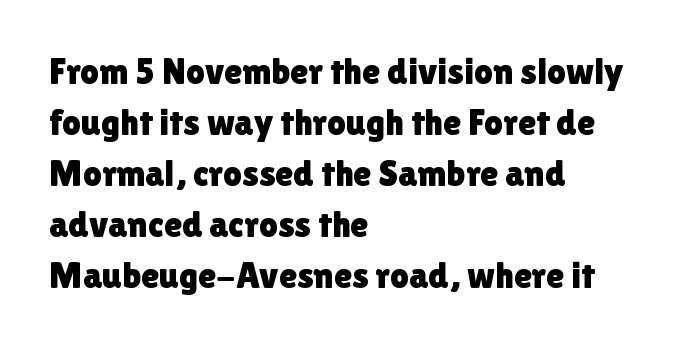
Stroke terminals: plain, sans-serif. Ordinary non-slanted type is in use. Notice how descenders clear the ascenders below comfortably — that's standard leading. Short note: letters normally spaced. Spacing verdict: proportional, widths tailored to each character.
